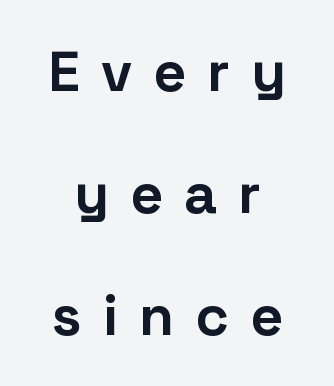
Q: Is the text bold? A: Yes.
Q: Is the text italic (slanted)? A: No, it is upright.
Q: Is the typeface a serif or a sans-serif typeface? A: Sans-serif.
Q: Is the text underlined? A: No.
Q: How is the paragraph aligned? A: Centered.
Q: Is the spacing between letters normal or unusually wide? A: Unusually wide.
Q: Is the spacing between lines tight, normal or loose? A: Loose.
Q: Width (condensed, normal, or wide)? A: Normal.
Q: Stroke contrast? A: Low.
Q: x-height? A: Medium.
Q: Monospaced? A: No.
